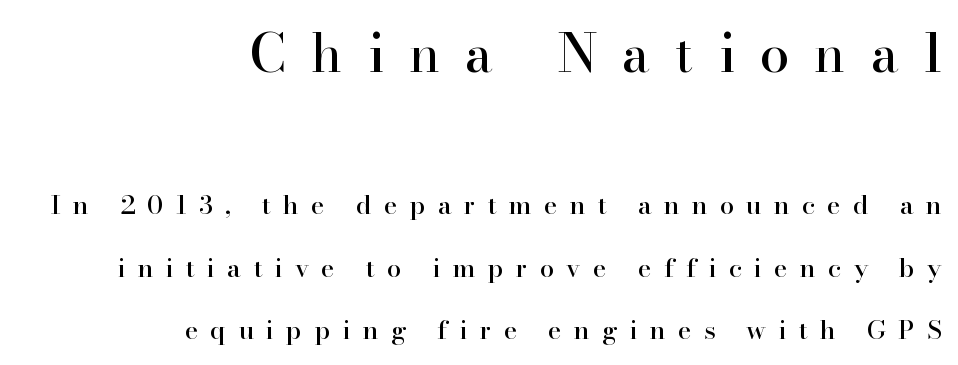
{"serif": "yes", "italic": "no", "width": "normal", "stroke_contrast": "high", "x_height": "small", "monospaced": "no", "underline": "no", "align": "right", "line_spacing": "loose", "line_spacing_ratio": 2.41, "letter_spacing": "wide", "letter_spacing_em": 0.47, "larger_block": "first", "size_ratio": 2.04, "glyph_px": 53}
